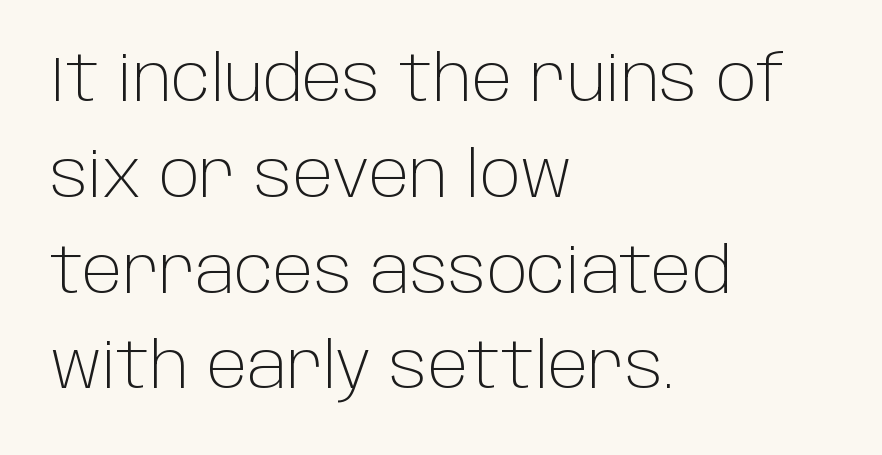
The image shows 63 px light sans-serif type, upright; set left-aligned, normal line spacing (1.52x), normal letter spacing, not underlined; low stroke contrast and a large x-height.
